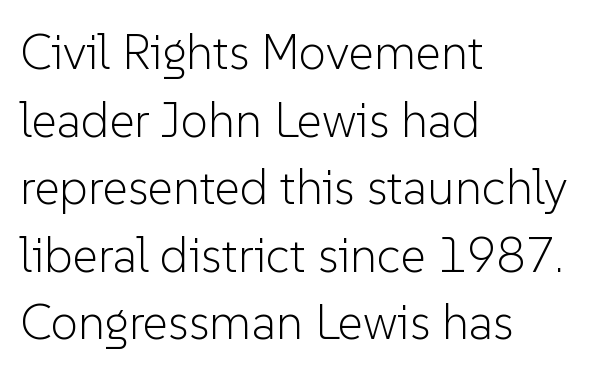
Visually the block forms a straight wall on the left and a jagged coastline on the right. Words appear dense and cohesive because spacing is normal. A light-to-regular cut is what we see here. Decoration check: the copy has no underline.
